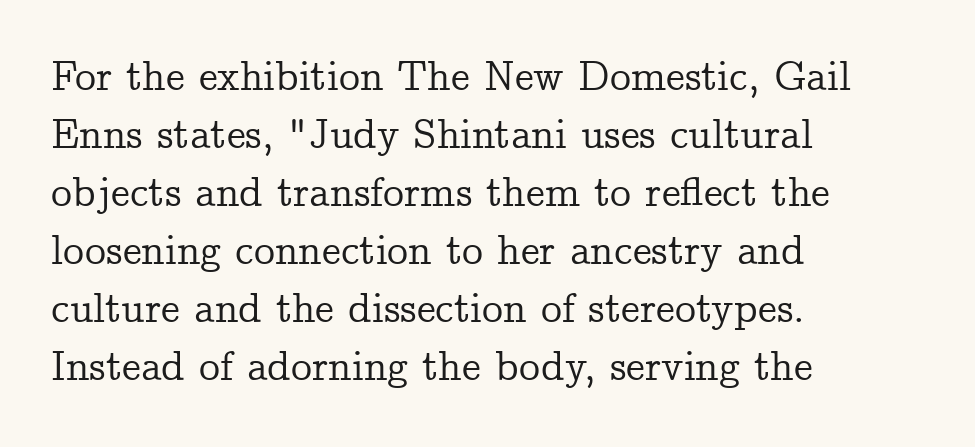
{"serif": "yes", "italic": "no", "width": "normal", "stroke_contrast": "low", "x_height": "medium", "monospaced": "no", "underline": "no", "align": "left", "line_spacing": "normal", "line_spacing_ratio": 1.38, "letter_spacing": "normal", "letter_spacing_em": 0.0, "glyph_px": 42}
